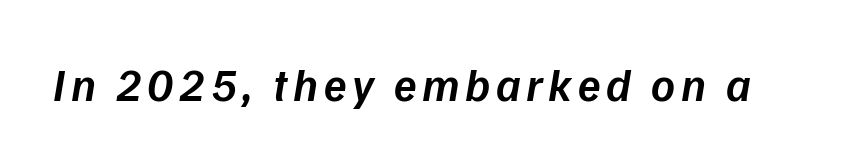
{"italic": "yes", "lean": "right", "slant_degrees": 9, "bold": "semi", "weight": "semibold", "width": "normal", "stroke_contrast": "low", "x_height": "medium", "monospaced": "no", "underline": "no", "glyph_px": 46}
